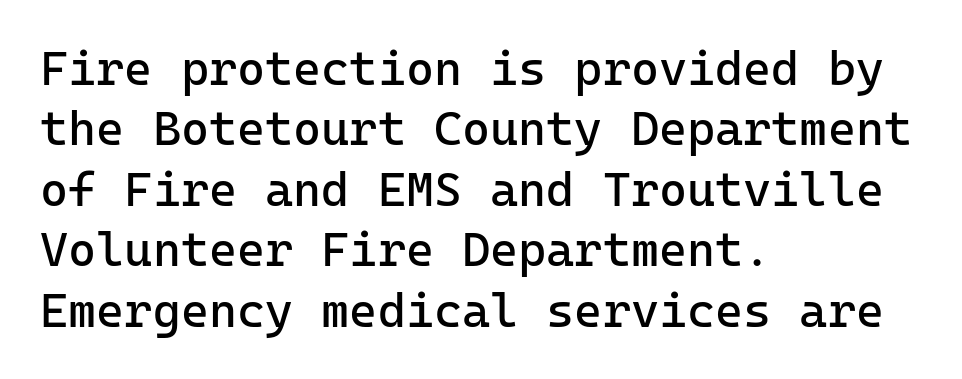
Q: Is the text bold? A: No.
Q: Is the text italic (slanted)? A: No, it is upright.
Q: Is the typeface a serif or a sans-serif typeface? A: Sans-serif.
Q: Is the text underlined? A: No.
Q: How is the paragraph aligned? A: Left-aligned.
Q: Is the spacing between letters normal or unusually wide? A: Normal.
Q: Is the spacing between lines tight, normal or loose? A: Normal.
Q: Width (condensed, normal, or wide)? A: Normal.
Q: Stroke contrast? A: Low.
Q: x-height? A: Medium.
Q: Monospaced? A: Yes.
